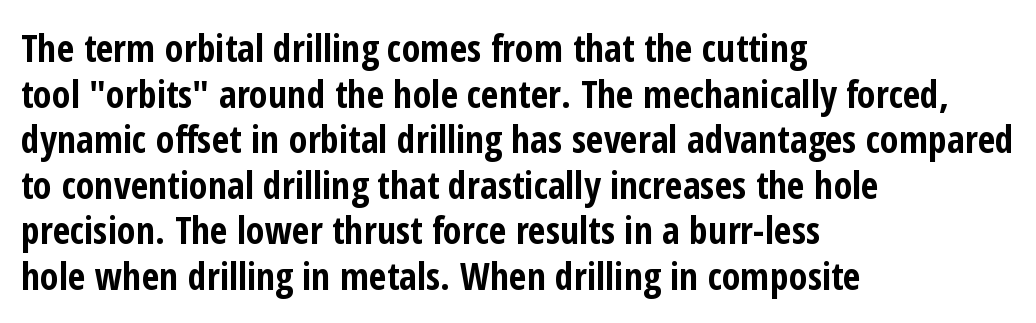
{"serif": "no", "italic": "no", "bold": "yes", "weight": "bold", "width": "condensed", "stroke_contrast": "low", "x_height": "medium", "monospaced": "no", "underline": "no", "align": "left", "line_spacing_ratio": 1.2, "letter_spacing": "normal", "letter_spacing_em": 0.0, "glyph_px": 38}
